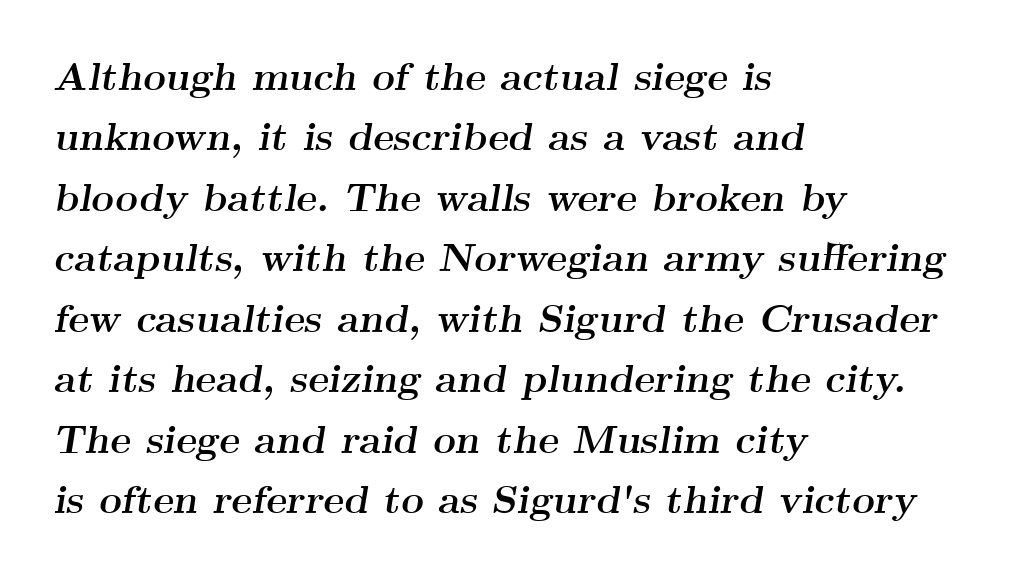
Q: Is the text bold? A: Yes.
Q: Is the text italic (slanted)? A: Yes, it leans right by about 9 degrees.
Q: Is the typeface a serif or a sans-serif typeface? A: Serif.
Q: Is the text underlined? A: No.
Q: How is the paragraph aligned? A: Left-aligned.
Q: Is the spacing between letters normal or unusually wide? A: Normal.
Q: Is the spacing between lines tight, normal or loose? A: Normal.
Q: Width (condensed, normal, or wide)? A: Wide.
Q: Stroke contrast? A: Medium.
Q: x-height? A: Small.
Q: Monospaced? A: No.
